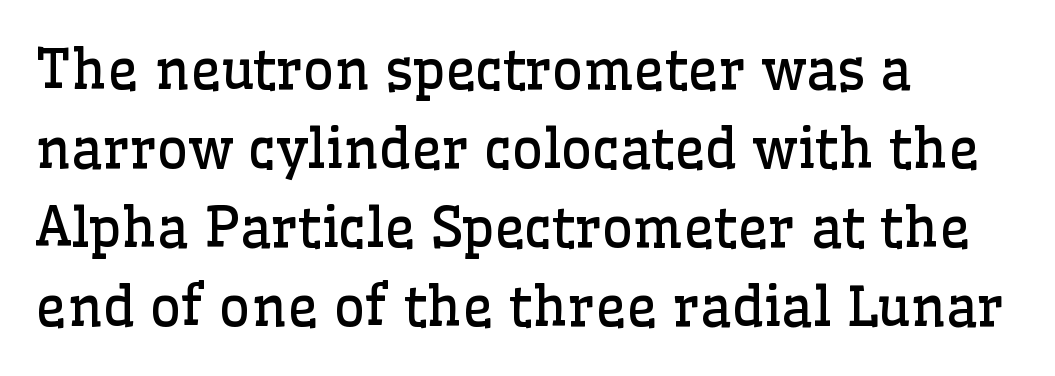
{"serif": "yes", "italic": "no", "bold": "no", "weight": "regular", "width": "normal", "stroke_contrast": "low", "x_height": "medium", "monospaced": "no", "underline": "no", "align": "left", "line_spacing": "normal", "line_spacing_ratio": 1.46, "letter_spacing": "normal", "letter_spacing_em": 0.0, "glyph_px": 54}
